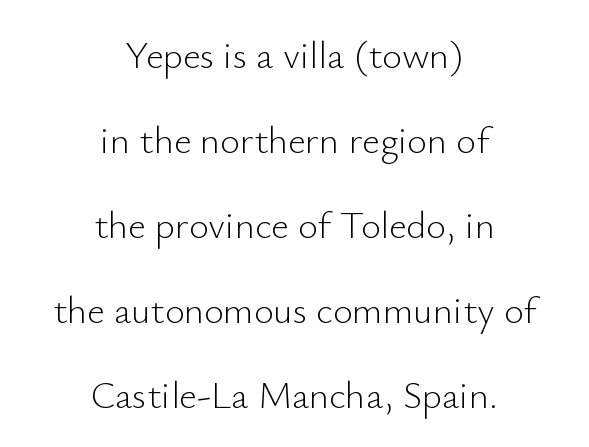
{"serif": "no", "italic": "no", "bold": "no", "weight": "light", "width": "normal", "stroke_contrast": "low", "x_height": "small", "monospaced": "no", "underline": "no", "align": "center", "line_spacing": "loose", "line_spacing_ratio": 2.24, "letter_spacing": "normal", "letter_spacing_em": 0.0, "glyph_px": 38}
